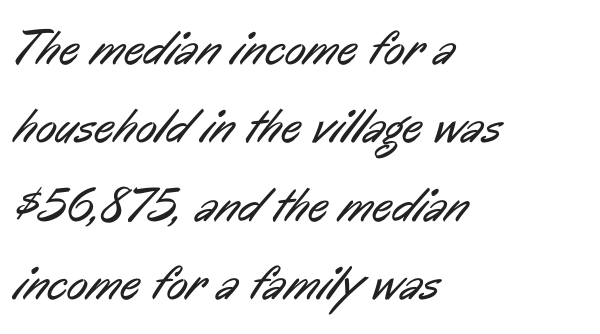
{"serif": "no", "bold": "no", "weight": "regular", "width": "condensed", "stroke_contrast": "low", "x_height": "medium", "monospaced": "no", "underline": "no", "align": "left", "line_spacing": "normal", "line_spacing_ratio": 1.6, "letter_spacing": "normal", "letter_spacing_em": 0.0, "glyph_px": 49}
